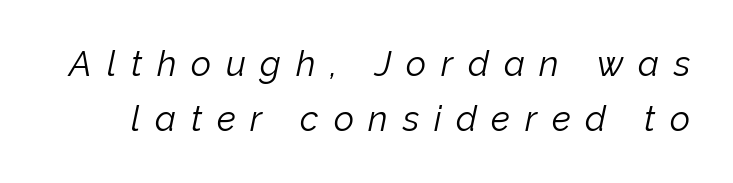
Q: Is the text bold? A: No.
Q: Is the text italic (slanted)? A: Yes, it leans right by about 12 degrees.
Q: Is the text underlined? A: No.
Q: Is the spacing between letters normal or unusually wide? A: Unusually wide.
Q: Is the spacing between lines tight, normal or loose? A: Normal.
Q: Width (condensed, normal, or wide)? A: Normal.
Q: Stroke contrast? A: Low.
Q: x-height? A: Medium.
Q: Monospaced? A: No.
